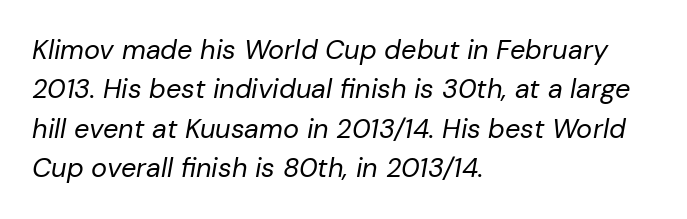
{"italic": "yes", "lean": "right", "slant_degrees": 10, "bold": "no", "underline": "no", "align": "left", "line_spacing": "normal", "line_spacing_ratio": 1.46, "letter_spacing": "normal", "letter_spacing_em": 0.0, "glyph_px": 27}
